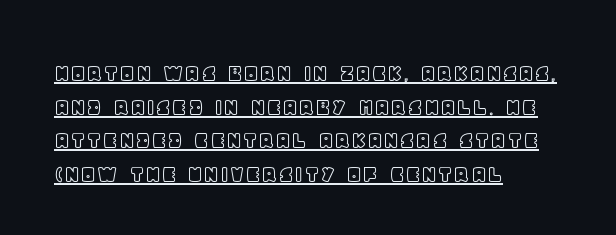
{"italic": "no", "underline": "yes", "align": "left", "line_spacing": "normal", "line_spacing_ratio": 1.29, "letter_spacing": "normal", "letter_spacing_em": 0.0, "glyph_px": 26}
